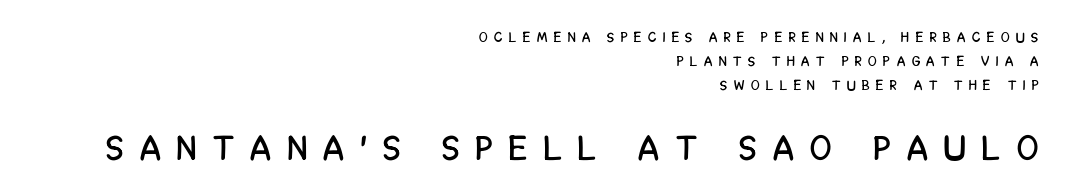
The image shows 35 px condensed sans-serif type, upright; set right-aligned, line spacing 1.72x, unusually wide letter spacing (+0.48 em), not underlined; the second (bottom) block is 2.5x larger; low stroke contrast and a large x-height.
